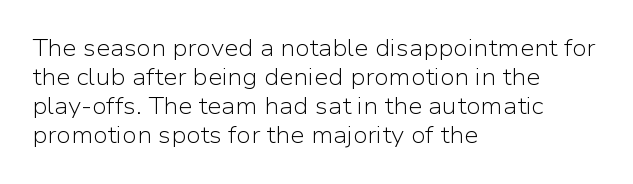
Q: Is the text bold? A: No.
Q: Is the text italic (slanted)? A: No, it is upright.
Q: Is the text underlined? A: No.
Q: How is the paragraph aligned? A: Left-aligned.
Q: Is the spacing between letters normal or unusually wide? A: Normal.
Q: Is the spacing between lines tight, normal or loose? A: Normal.
